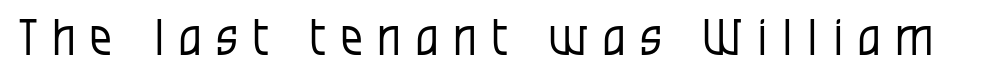
This sample uses a sans-serif face. Each letter keeps its own natural width here, so spacing adapts to shape. Anything drawn beneath the words? Only blank space. Honestly, the letter spacing is so wide it's the main thing you notice. The font is comparable to plain body text, perhaps lighter.
